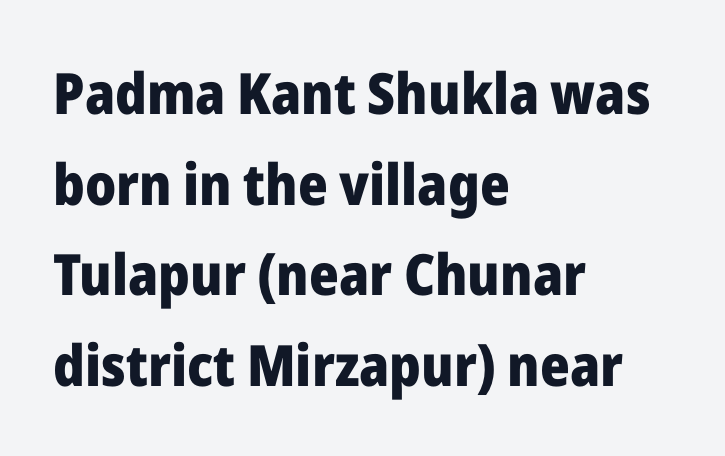
You can tell it's not italic because the verticals are truly vertical. Every letter is thick-stroked: bold, no question. The rendering uses natural spacing where letterforms have individual widths. This sample keeps an unexceptional amount of space between lines.
